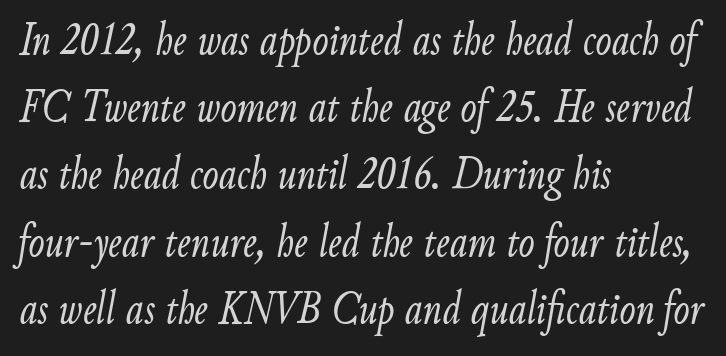
Q: Is the text bold? A: No.
Q: Is the text italic (slanted)? A: Yes, it leans right by about 9 degrees.
Q: Is the text underlined? A: No.
Q: How is the paragraph aligned? A: Left-aligned.
Q: Is the spacing between letters normal or unusually wide? A: Normal.
Q: Is the spacing between lines tight, normal or loose? A: Normal.
Q: Width (condensed, normal, or wide)? A: Condensed.
Q: Stroke contrast? A: Low.
Q: x-height? A: Small.
Q: Monospaced? A: No.
